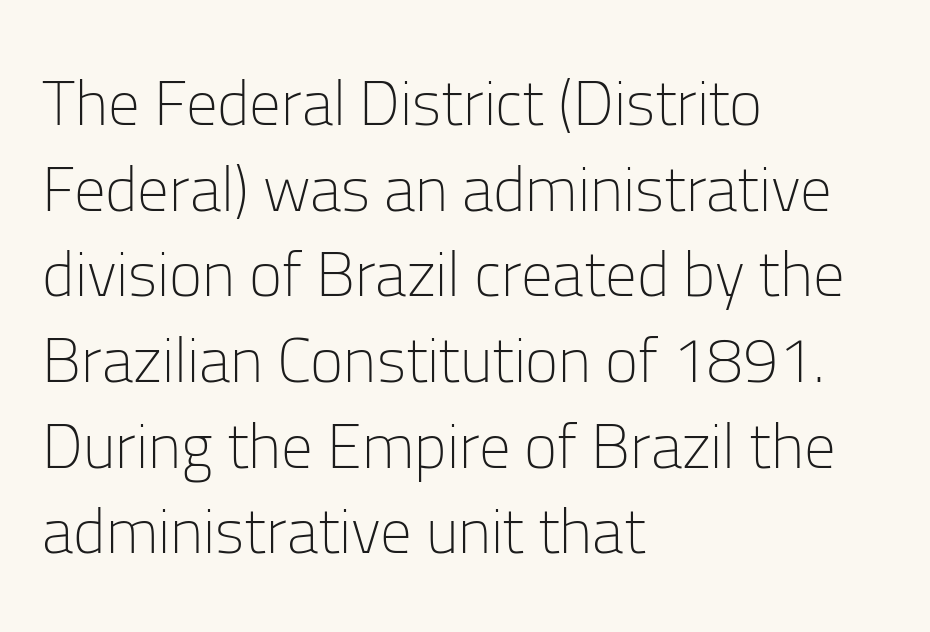
A typesetter would call this proportional, since set widths differ per character. Nobody touched the tracking dial on this one. This sample is left-justified, so line endings fall wherever the words run out. These glyphs show unthickened strokes, regular width or finer. Baseline-to-baseline distance is the conventional proportion of letter height. The letters stand straight up with perfectly vertical stems.
